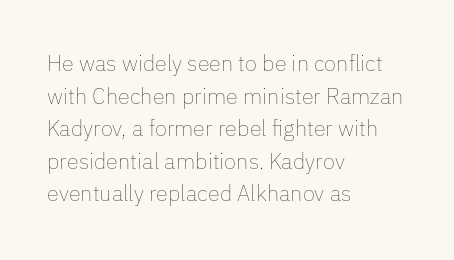
The image shows 22 px text type, upright; set left-aligned, normal line spacing (1.48x), normal letter spacing, not underlined.
